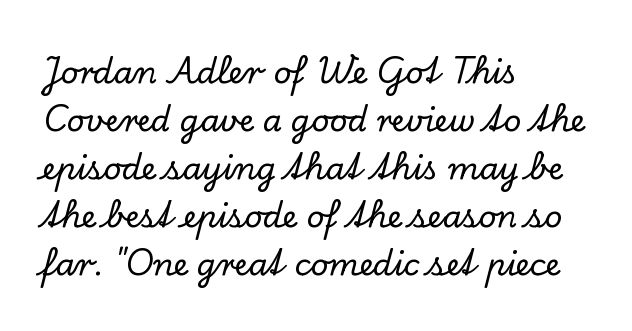
The image shows 31 px serif type; set left-aligned, normal line spacing (1.55x), normal letter spacing, not underlined; low stroke contrast and a small x-height.
